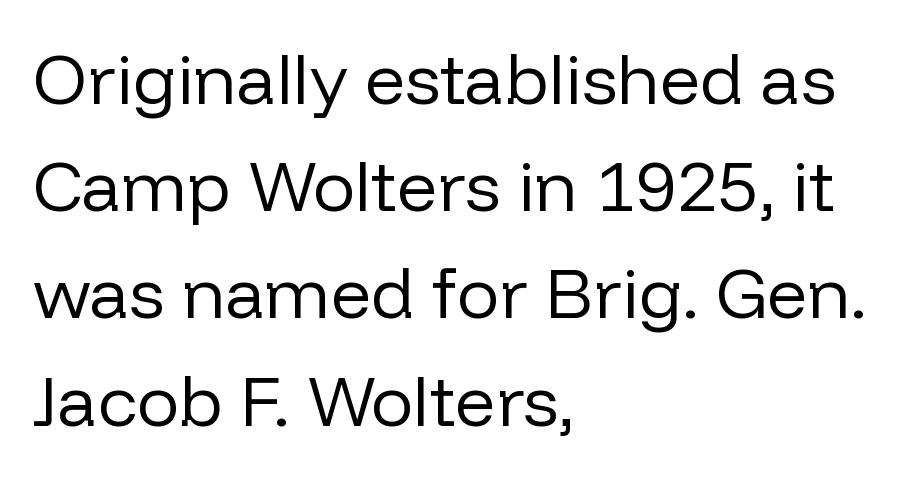
Q: Is the text bold? A: No.
Q: Is the text italic (slanted)? A: No, it is upright.
Q: Is the typeface a serif or a sans-serif typeface? A: Sans-serif.
Q: Is the text underlined? A: No.
Q: How is the paragraph aligned? A: Left-aligned.
Q: Is the spacing between letters normal or unusually wide? A: Normal.
Q: Is the spacing between lines tight, normal or loose? A: Normal.
Q: Width (condensed, normal, or wide)? A: Normal.
Q: Stroke contrast? A: Low.
Q: x-height? A: Medium.
Q: Monospaced? A: No.
